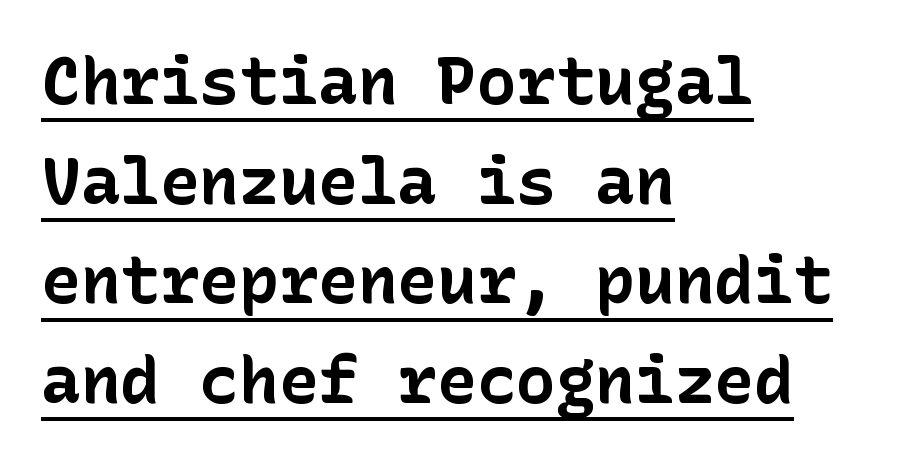
{"serif": "no", "italic": "no", "bold": "yes", "weight": "bold", "width": "normal", "stroke_contrast": "low", "x_height": "medium", "underline": "yes", "align": "left", "line_spacing": "normal", "line_spacing_ratio": 1.51, "letter_spacing": "normal", "letter_spacing_em": 0.0, "glyph_px": 66}
